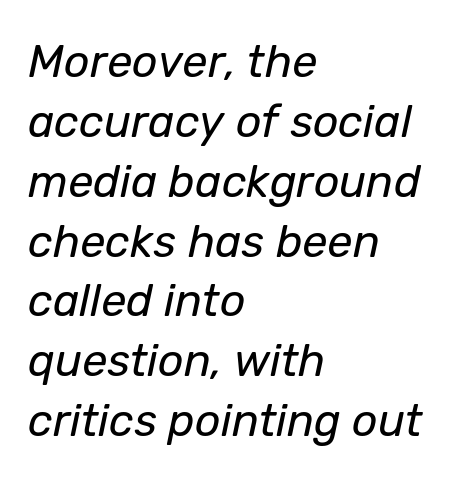
Each stroke keeps to a modest, everyday thickness or less. Is this a fixed-width face? No — the glyphs have proportional, varying widths. Each row of text sits above clean, open space. Which margin do the lines hug? The left one — the right edge is uneven. Notice how the stems are inclined rather than vertical — that's the hallmark of italics.
